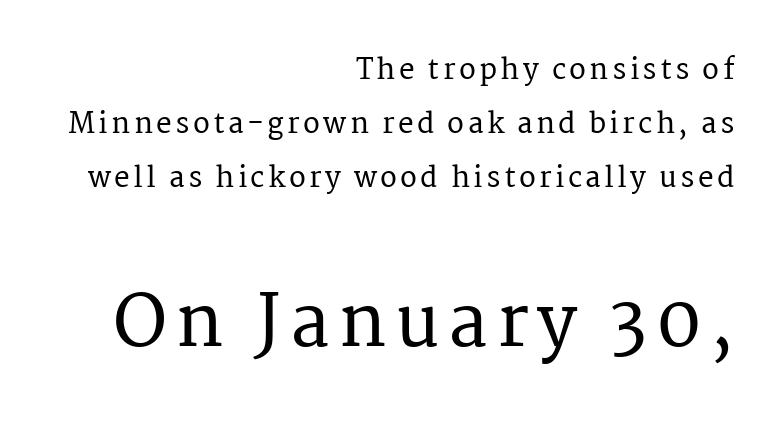
The paragraph shown leans on its right margin. Italic? Not at all — the glyphs are vertical. Baseline-to-baseline distance is far greater than the letter height. Quick note: underline off. Observe the serifs anchoring each vertical stroke in this sample. Here the designer chose a conventional face with non-uniform glyph widths.
